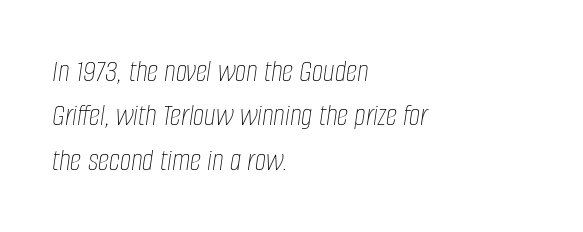
Q: Is the text bold? A: No.
Q: Is the text italic (slanted)? A: Yes, it leans right by about 8 degrees.
Q: Is the text underlined? A: No.
Q: How is the paragraph aligned? A: Left-aligned.
Q: Is the spacing between letters normal or unusually wide? A: Normal.
Q: Is the spacing between lines tight, normal or loose? A: Normal.
Q: Width (condensed, normal, or wide)? A: Condensed.
Q: Stroke contrast? A: Low.
Q: x-height? A: Large.
Q: Monospaced? A: No.
